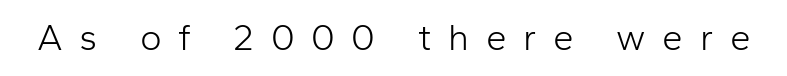
Q: Is the text bold? A: No.
Q: Is the text italic (slanted)? A: No, it is upright.
Q: Is the typeface a serif or a sans-serif typeface? A: Sans-serif.
Q: Is the text underlined? A: No.
Q: Is the spacing between letters normal or unusually wide? A: Unusually wide.
Q: Width (condensed, normal, or wide)? A: Normal.
Q: Stroke contrast? A: Low.
Q: x-height? A: Medium.
Q: Monospaced? A: No.
